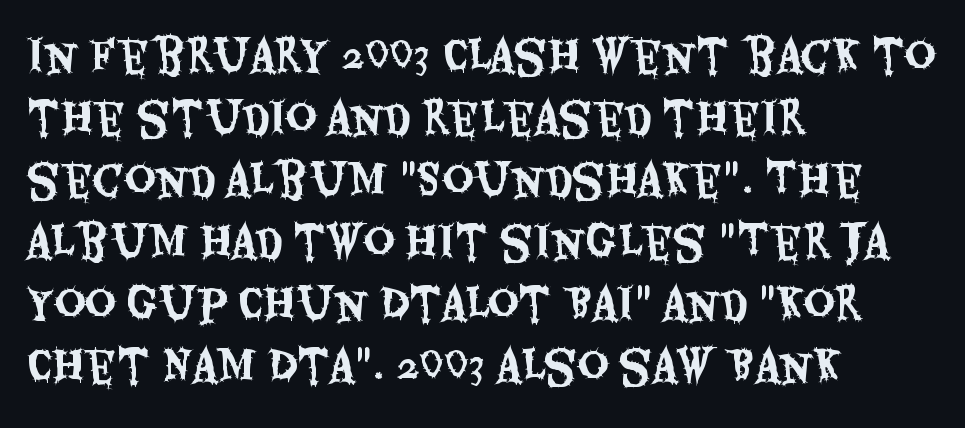
{"serif": "no", "italic": "no", "width": "condensed", "stroke_contrast": "medium", "x_height": "large", "monospaced": "no", "underline": "no", "align": "left", "line_spacing": "normal", "line_spacing_ratio": 1.44, "letter_spacing": "normal", "letter_spacing_em": 0.0, "glyph_px": 43}
